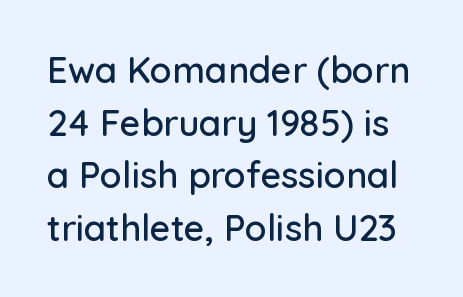
{"serif": "no", "italic": "no", "width": "normal", "stroke_contrast": "low", "x_height": "medium", "monospaced": "no", "underline": "no", "line_spacing": "normal", "line_spacing_ratio": 1.46, "letter_spacing": "normal", "letter_spacing_em": 0.0, "glyph_px": 36}
